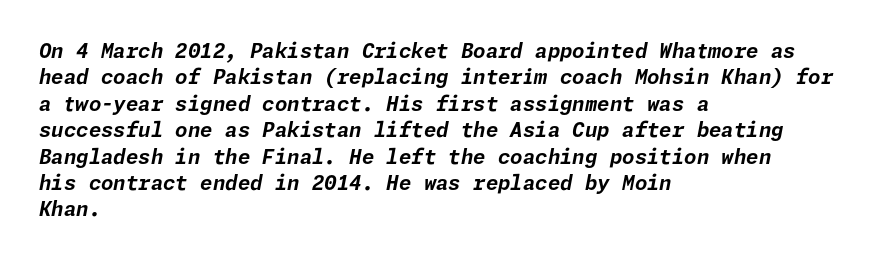
Caption: bold face, heavy strokes. Does the copy run flush right? No — it runs flush left. Is the letter spacing exaggerated? No — it looks like the ordinary default. Does the lettering tilt? It does — this is italic. The specimen omits any rule beneath the text block's lines. Does the leading feel generous? No, just average.
